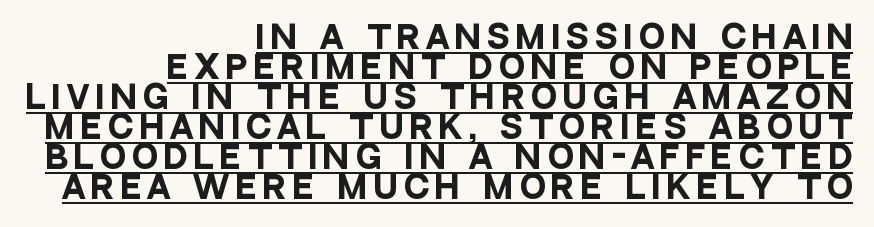
Q: Is the text bold? A: Yes.
Q: Is the text italic (slanted)? A: No, it is upright.
Q: Is the typeface a serif or a sans-serif typeface? A: Sans-serif.
Q: Is the text underlined? A: Yes.
Q: How is the paragraph aligned? A: Right-aligned.
Q: Is the spacing between letters normal or unusually wide? A: Unusually wide.
Q: Is the spacing between lines tight, normal or loose? A: Tight.
Q: Width (condensed, normal, or wide)? A: Condensed.
Q: Stroke contrast? A: Low.
Q: x-height? A: Large.
Q: Monospaced? A: No.
